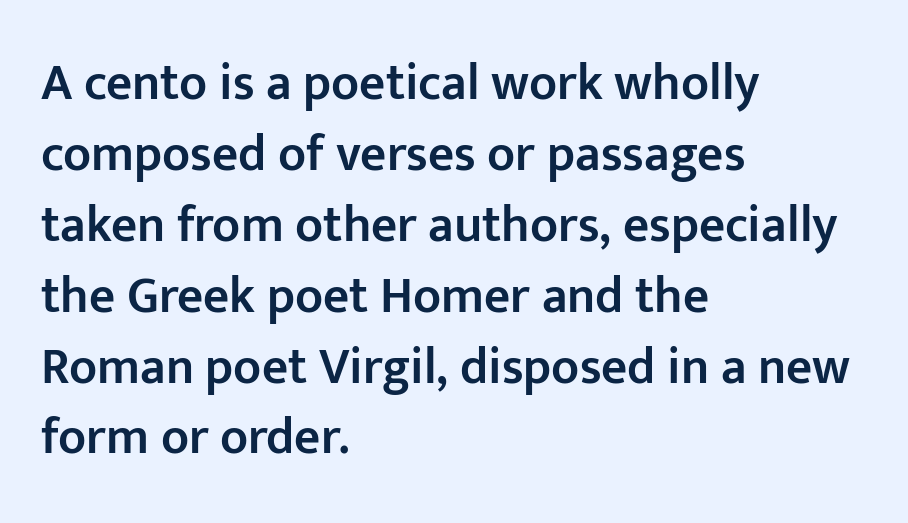
Q: Is the text bold? A: Semi-bold.
Q: Is the text italic (slanted)? A: No, it is upright.
Q: Is the typeface a serif or a sans-serif typeface? A: Sans-serif.
Q: Is the text underlined? A: No.
Q: How is the paragraph aligned? A: Left-aligned.
Q: Is the spacing between letters normal or unusually wide? A: Normal.
Q: Is the spacing between lines tight, normal or loose? A: Normal.
Q: Width (condensed, normal, or wide)? A: Normal.
Q: Stroke contrast? A: Low.
Q: x-height? A: Medium.
Q: Monospaced? A: No.
